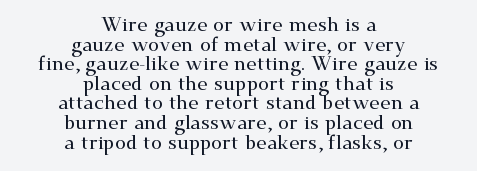
The specimen reads as upright at a glance. You could barely slide anything between these rows. Which margin do the lines hug? Neither — every line sits in the middle. The horizontal fit of the characters is conventional and even.
